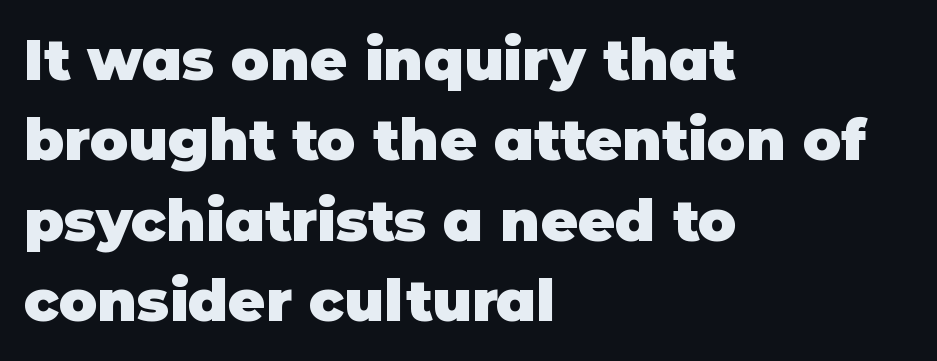
Q: Is the text bold? A: Yes.
Q: Is the text italic (slanted)? A: No, it is upright.
Q: Is the typeface a serif or a sans-serif typeface? A: Sans-serif.
Q: Is the text underlined? A: No.
Q: How is the paragraph aligned? A: Left-aligned.
Q: Is the spacing between letters normal or unusually wide? A: Normal.
Q: Is the spacing between lines tight, normal or loose? A: Normal.
Q: Width (condensed, normal, or wide)? A: Normal.
Q: Stroke contrast? A: Low.
Q: x-height? A: Large.
Q: Monospaced? A: No.
